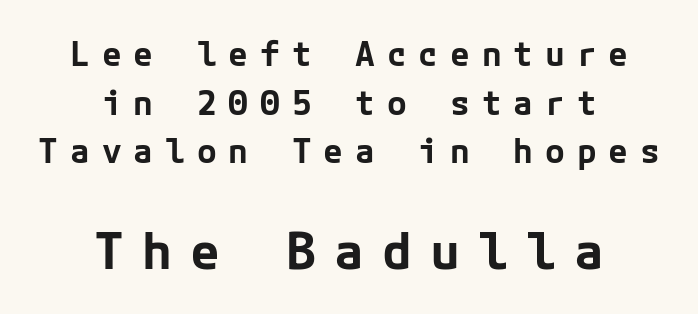
{"serif": "no", "italic": "no", "bold": "yes", "weight": "bold", "width": "normal", "stroke_contrast": "low", "x_height": "medium", "underline": "no", "align": "center", "line_spacing": "normal", "line_spacing_ratio": 1.47, "letter_spacing": "wide", "letter_spacing_em": 0.36, "larger_block": "second", "size_ratio": 1.52, "glyph_px": 50}
